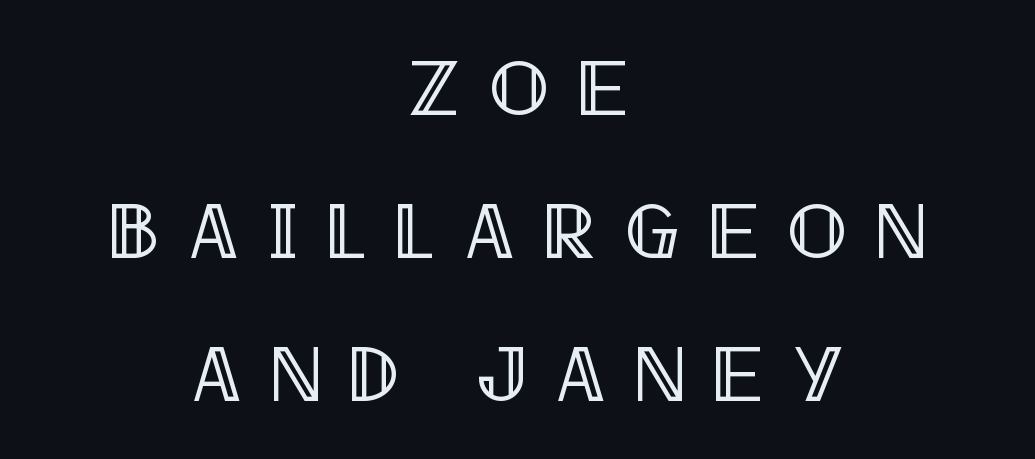
The image shows 79 px condensed type, upright; set centered, line spacing 1.81x, unusually wide letter spacing (+0.36 em), not underlined; a large x-height.
